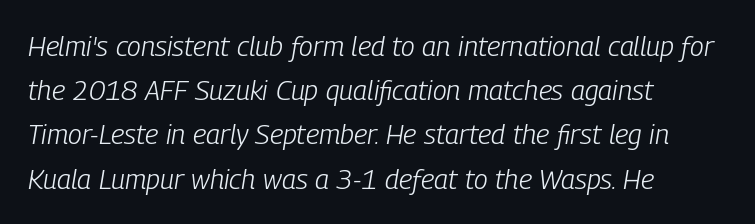
Weight: in the light-to-regular range. You could not count columns in this text — the font is proportionally spaced. Nobody drew a line under any word here. The tracking reads as untouched default to a designer's eye. Does the leading feel generous? No, just average.
